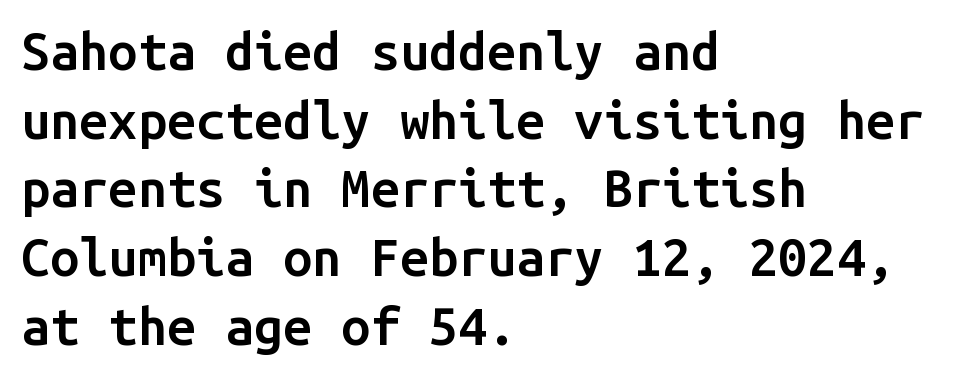
Q: Is the text bold? A: Semi-bold.
Q: Is the text italic (slanted)? A: No, it is upright.
Q: Is the typeface a serif or a sans-serif typeface? A: Sans-serif.
Q: Is the text underlined? A: No.
Q: How is the paragraph aligned? A: Left-aligned.
Q: Is the spacing between letters normal or unusually wide? A: Normal.
Q: Is the spacing between lines tight, normal or loose? A: Normal.
Q: Width (condensed, normal, or wide)? A: Normal.
Q: Stroke contrast? A: Low.
Q: x-height? A: Medium.
Q: Monospaced? A: Yes.
